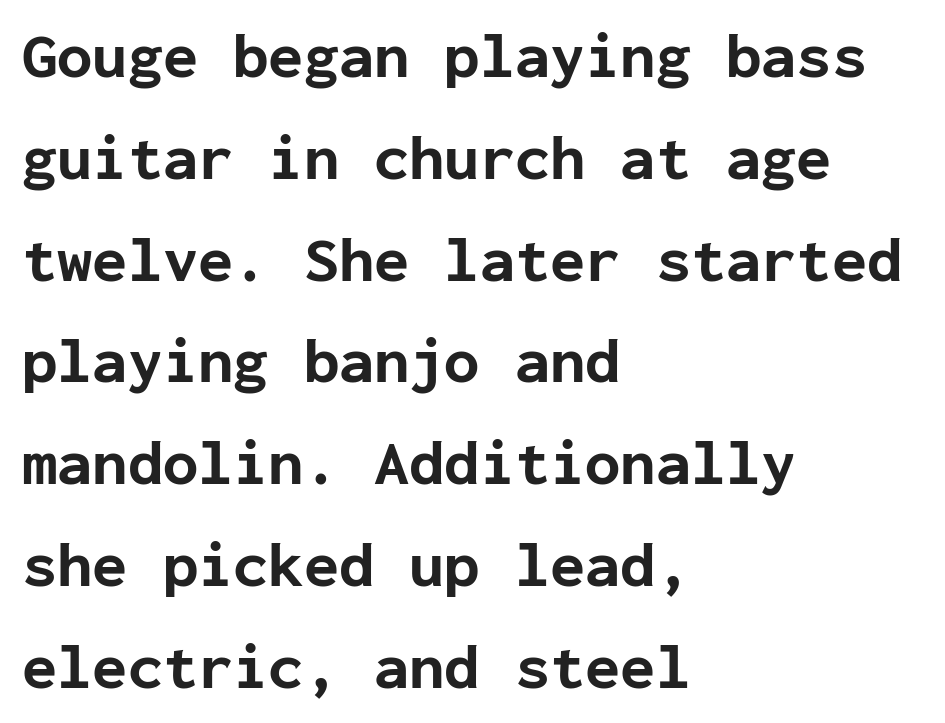
The image shows 64 px bold sans-serif type, upright, monospaced; set left-aligned, normal line spacing (1.59x), normal letter spacing, not underlined; low stroke contrast and a medium x-height.
